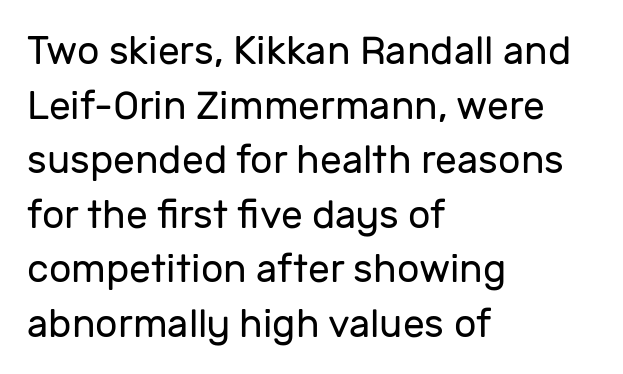
{"serif": "no", "italic": "no", "bold": "no", "weight": "regular", "width": "normal", "stroke_contrast": "low", "x_height": "medium", "monospaced": "no", "underline": "no", "align": "left", "line_spacing": "normal", "line_spacing_ratio": 1.4, "letter_spacing": "normal", "letter_spacing_em": 0.0, "glyph_px": 39}
